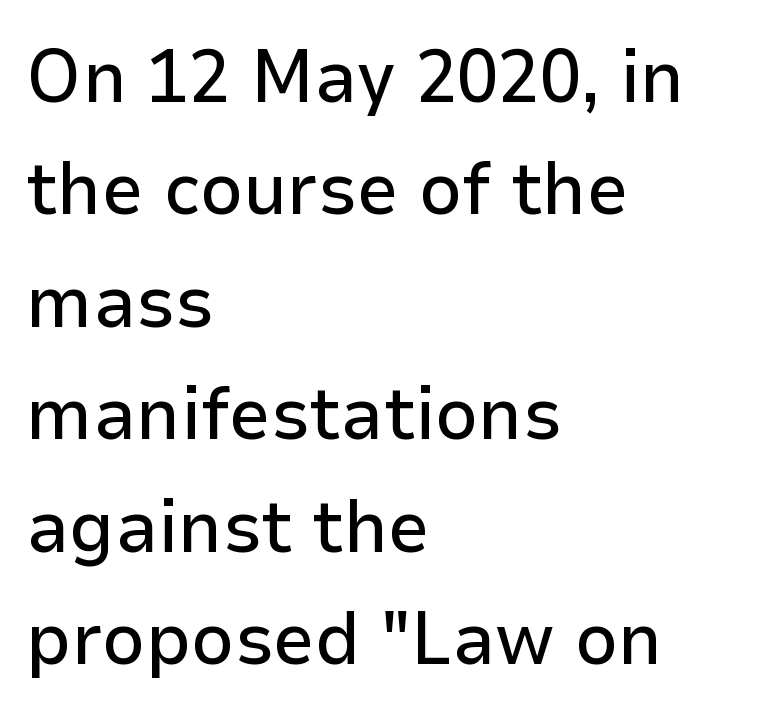
{"serif": "no", "italic": "no", "width": "normal", "stroke_contrast": "low", "x_height": "medium", "monospaced": "no", "underline": "no", "align": "left", "line_spacing": "normal", "line_spacing_ratio": 1.5, "letter_spacing": "normal", "letter_spacing_em": 0.0, "glyph_px": 75}
